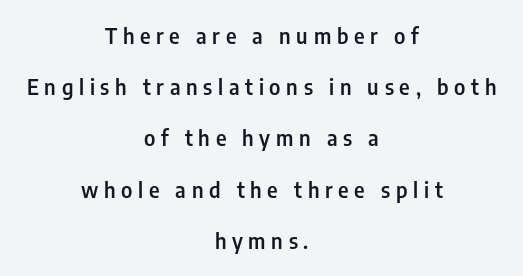
Q: Is the text bold? A: Semi-bold.
Q: Is the text italic (slanted)? A: No, it is upright.
Q: Is the text underlined? A: No.
Q: How is the paragraph aligned? A: Centered.
Q: Is the spacing between letters normal or unusually wide? A: Unusually wide.
Q: Is the spacing between lines tight, normal or loose? A: Loose.
